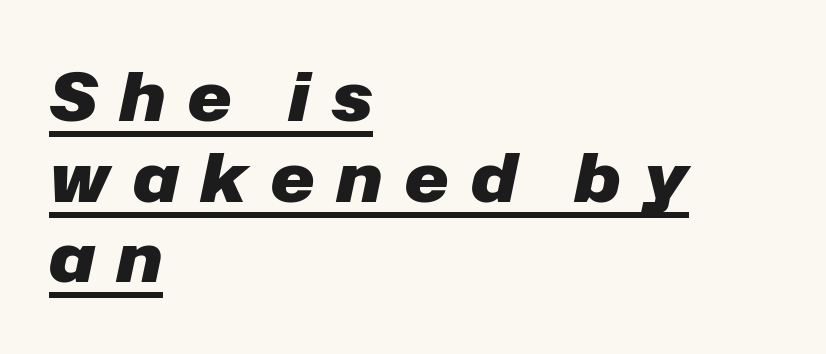
Q: Is the text bold? A: Yes.
Q: Is the text italic (slanted)? A: Yes, it leans right by about 12 degrees.
Q: Is the text underlined? A: Yes.
Q: How is the paragraph aligned? A: Left-aligned.
Q: Is the spacing between letters normal or unusually wide? A: Unusually wide.
Q: Width (condensed, normal, or wide)? A: Normal.
Q: Stroke contrast? A: Low.
Q: x-height? A: Medium.
Q: Monospaced? A: No.
